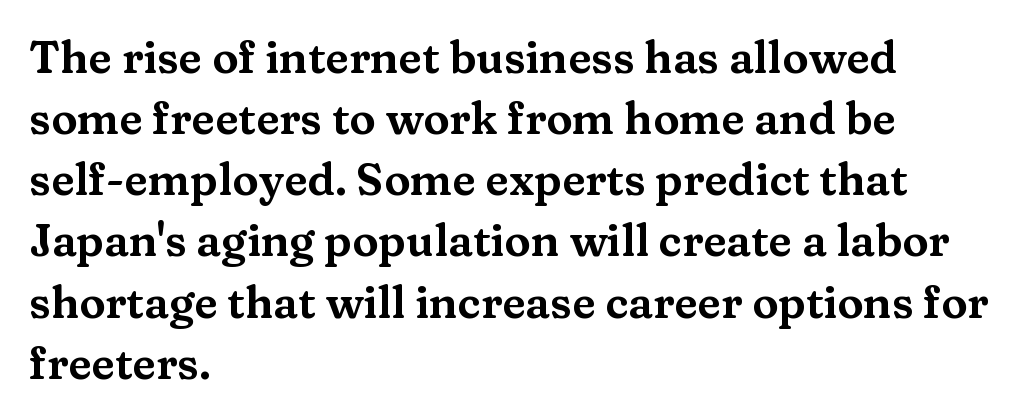
{"serif": "yes", "italic": "no", "width": "wide", "stroke_contrast": "medium", "x_height": "medium", "monospaced": "no", "underline": "no", "align": "left", "line_spacing": "normal", "line_spacing_ratio": 1.39, "letter_spacing": "normal", "letter_spacing_em": 0.0, "glyph_px": 44}
